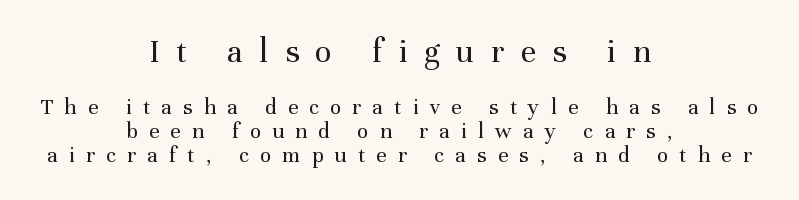
Note the varied advance widths — an 'i' is clearly narrower than an 'm'. Where is the straight margin? There isn't one; the lines are centered. The line-height multiplier appears low, near solid setting. The designer went with a serif here, giving each stem small feet.
